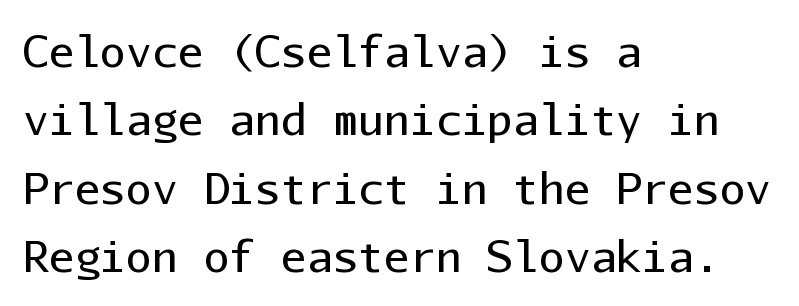
The space beneath each line is pristine and unruled. A student would call this left alignment; a typographer would say flush left, rag right. The passage shown has conventional tracking throughout. The typography opts for an upright posture over an oblique one.
